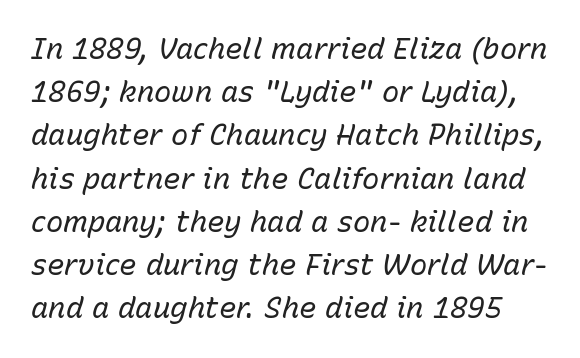
The image shows 29 px regular-weight type, italic (leaning right); set normal line spacing (1.49x), normal letter spacing, not underlined; low stroke contrast and a medium x-height.
